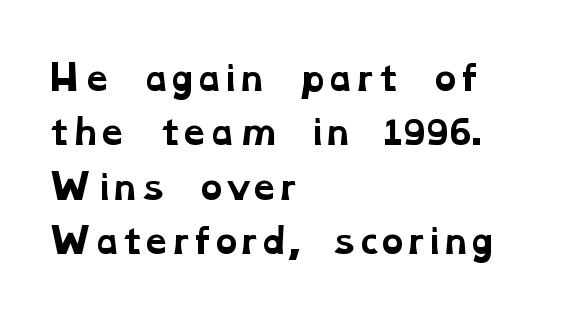
The image shows 34 px bold, wide serif type; set left-aligned, normal line spacing (1.6x), normal letter spacing, not underlined; low stroke contrast and a medium x-height.
